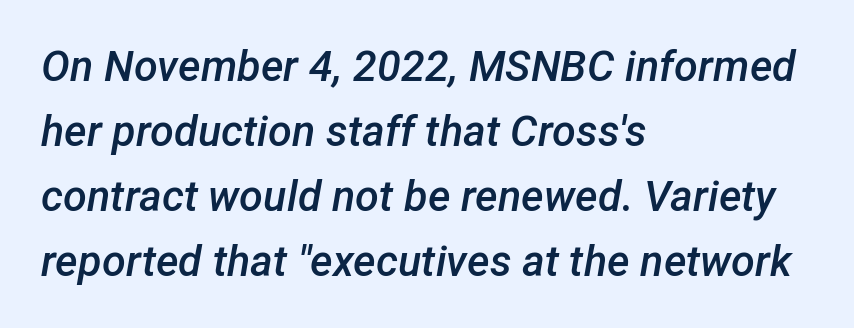
{"italic": "yes", "lean": "right", "slant_degrees": 12, "bold": "semi", "weight": "semibold", "width": "normal", "stroke_contrast": "low", "x_height": "medium", "monospaced": "no", "underline": "no", "align": "left", "line_spacing": "normal", "line_spacing_ratio": 1.51, "letter_spacing": "normal", "letter_spacing_em": 0.0, "glyph_px": 43}
